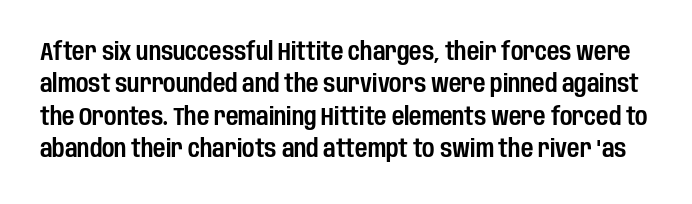
Students, observe: this is what conventionally led text looks like. Underline: absent. Every stem runs plumb, perpendicular to the baseline. A typesetter would call this zero additional tracking.
